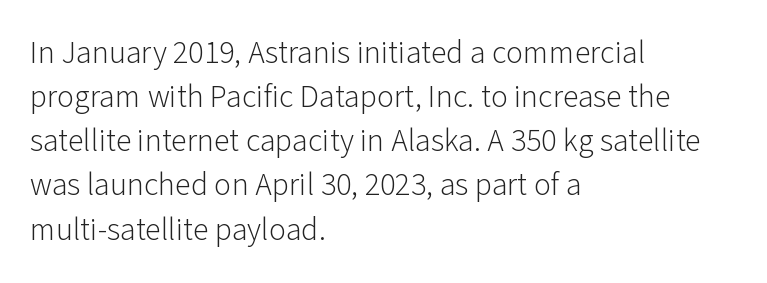
Q: Is the text bold? A: No.
Q: Is the text italic (slanted)? A: No, it is upright.
Q: Is the typeface a serif or a sans-serif typeface? A: Sans-serif.
Q: Is the text underlined? A: No.
Q: How is the paragraph aligned? A: Left-aligned.
Q: Is the spacing between letters normal or unusually wide? A: Normal.
Q: Is the spacing between lines tight, normal or loose? A: Normal.
Q: Width (condensed, normal, or wide)? A: Normal.
Q: Stroke contrast? A: Low.
Q: x-height? A: Medium.
Q: Monospaced? A: No.
